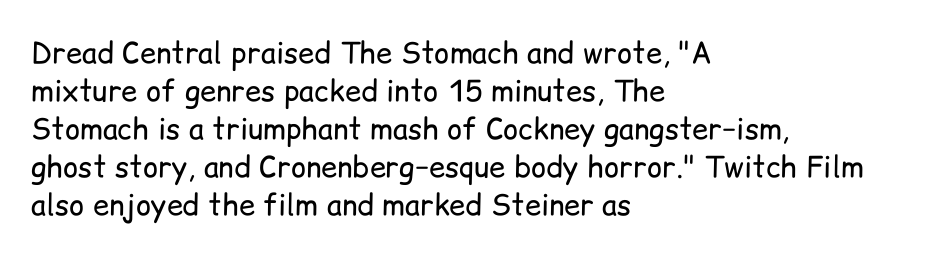
{"serif": "no", "italic": "no", "bold": "no", "weight": "regular", "width": "normal", "stroke_contrast": "low", "x_height": "medium", "monospaced": "no", "underline": "no", "align": "left", "line_spacing": "normal", "line_spacing_ratio": 1.31, "letter_spacing": "normal", "letter_spacing_em": 0.0, "glyph_px": 29}
